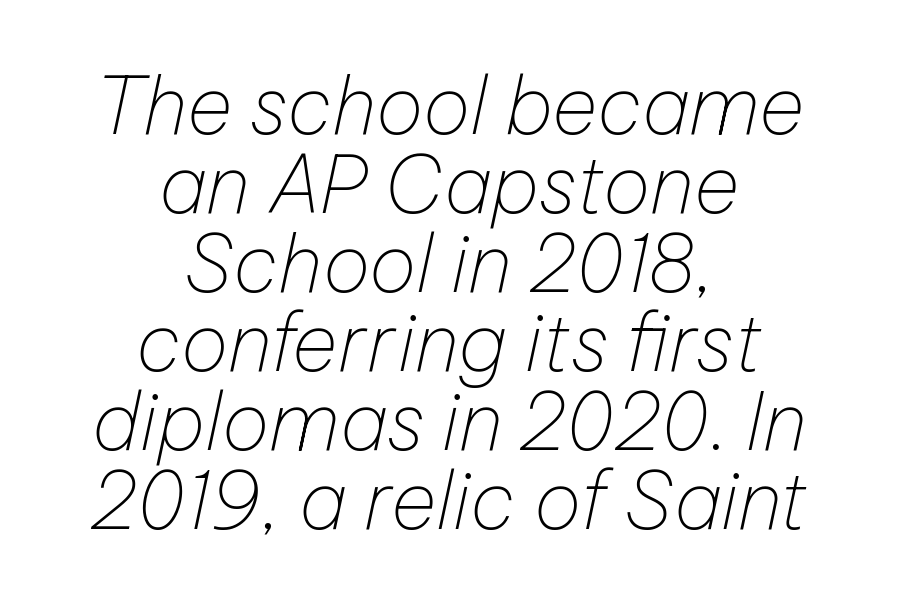
The image shows 79 px thin type, italic (leaning right); set centered, tight line spacing (1.0x), normal letter spacing, not underlined; low stroke contrast and a medium x-height.
